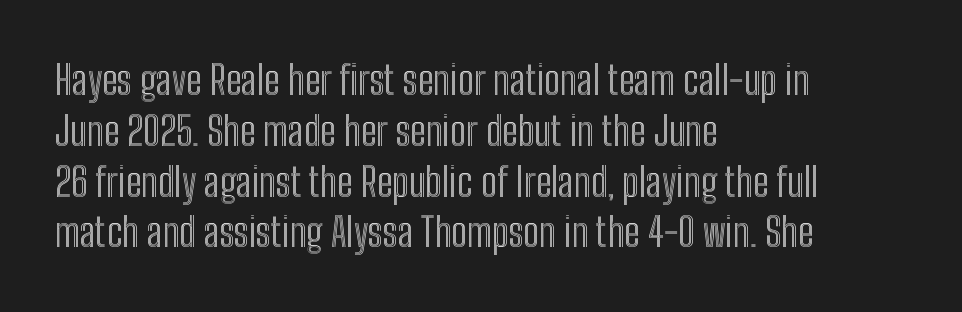
Descenders hang freely into open space. The typography opts for an upright posture over an oblique one. All the whitespace from short lines collects on the right. The letters advance in unequal steps, a hallmark of proportional type.
